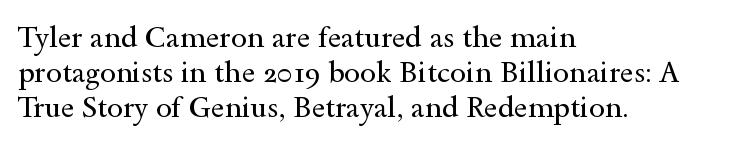
Serifs: yes, visible at the terminals of the letterforms. Teacher's note: observe the even left margin — that is flush-left alignment. The cut favours lightness, reaching ordinary text weight at its darkest. Standard letterfit; no display-style spreading of the glyphs. Characters remain perfectly vertical along every line.
